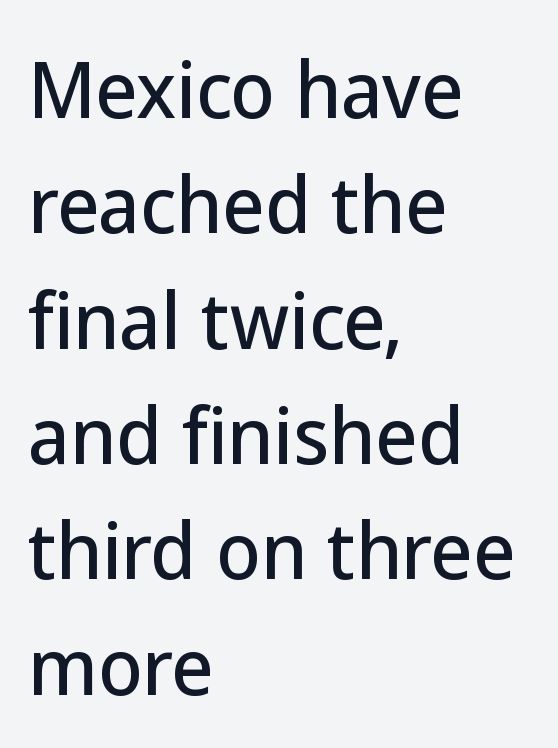
Q: Is the text italic (slanted)? A: No, it is upright.
Q: Is the typeface a serif or a sans-serif typeface? A: Sans-serif.
Q: Is the text underlined? A: No.
Q: How is the paragraph aligned? A: Left-aligned.
Q: Is the spacing between letters normal or unusually wide? A: Normal.
Q: Is the spacing between lines tight, normal or loose? A: Normal.
Q: Width (condensed, normal, or wide)? A: Normal.
Q: Stroke contrast? A: Low.
Q: x-height? A: Medium.
Q: Monospaced? A: No.
